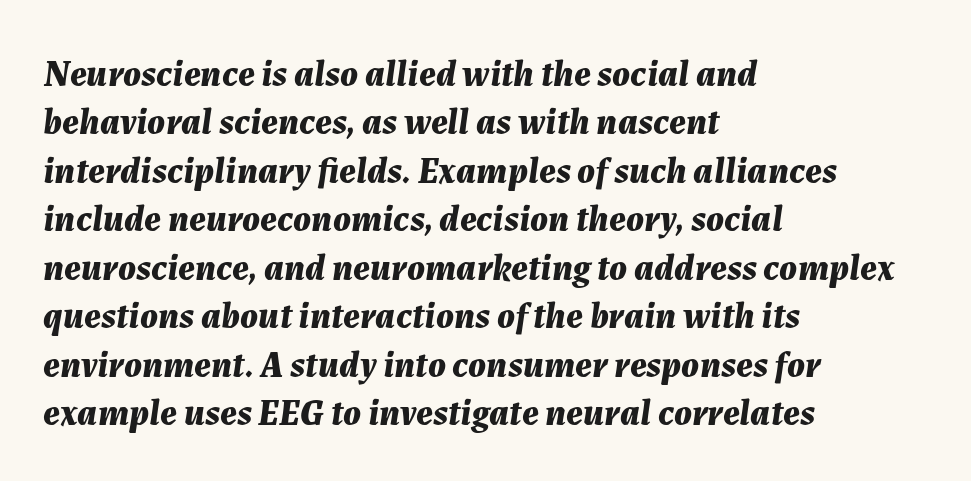
Q: Is the text bold? A: Yes.
Q: Is the text italic (slanted)? A: Yes, it leans right by about 7 degrees.
Q: Is the text underlined? A: No.
Q: How is the paragraph aligned? A: Left-aligned.
Q: Is the spacing between letters normal or unusually wide? A: Normal.
Q: Is the spacing between lines tight, normal or loose? A: Normal.
Q: Width (condensed, normal, or wide)? A: Normal.
Q: Stroke contrast? A: Medium.
Q: x-height? A: Medium.
Q: Monospaced? A: No.
